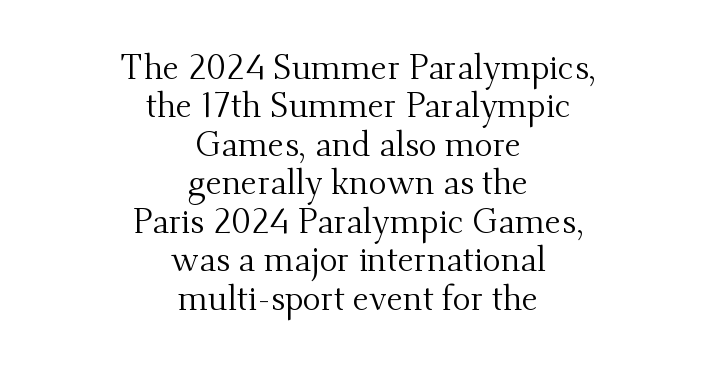
Q: Is the text bold? A: No.
Q: Is the text italic (slanted)? A: No, it is upright.
Q: Is the typeface a serif or a sans-serif typeface? A: Serif.
Q: Is the text underlined? A: No.
Q: How is the paragraph aligned? A: Centered.
Q: Is the spacing between letters normal or unusually wide? A: Normal.
Q: Is the spacing between lines tight, normal or loose? A: Tight.
Q: Width (condensed, normal, or wide)? A: Normal.
Q: Stroke contrast? A: Medium.
Q: x-height? A: Small.
Q: Monospaced? A: No.
